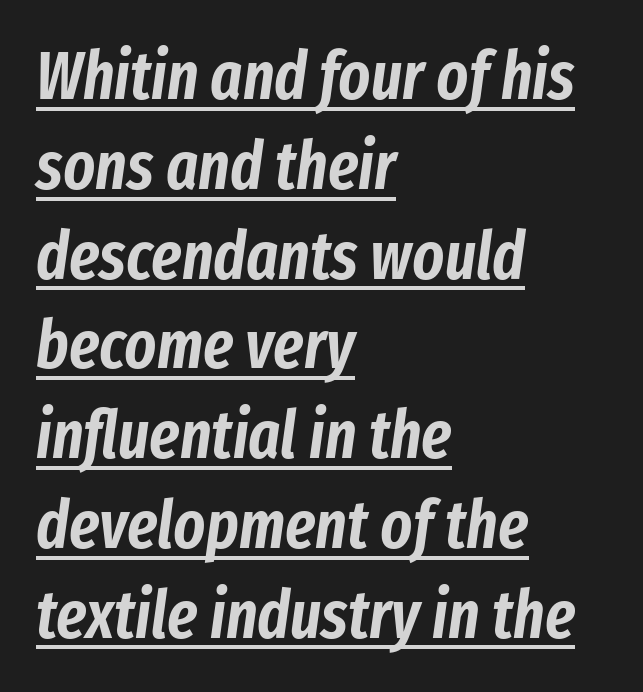
{"italic": "yes", "lean": "right", "slant_degrees": 8, "width": "condensed", "stroke_contrast": "low", "x_height": "medium", "monospaced": "no", "underline": "yes", "align": "left", "line_spacing": "normal", "line_spacing_ratio": 1.34, "letter_spacing": "normal", "letter_spacing_em": 0.0, "glyph_px": 67}
